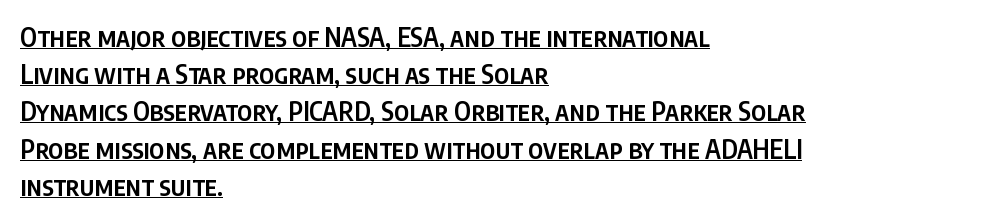
The image shows 26 px text type, upright; set left-aligned, normal line spacing (1.43x), normal letter spacing, underlined.
